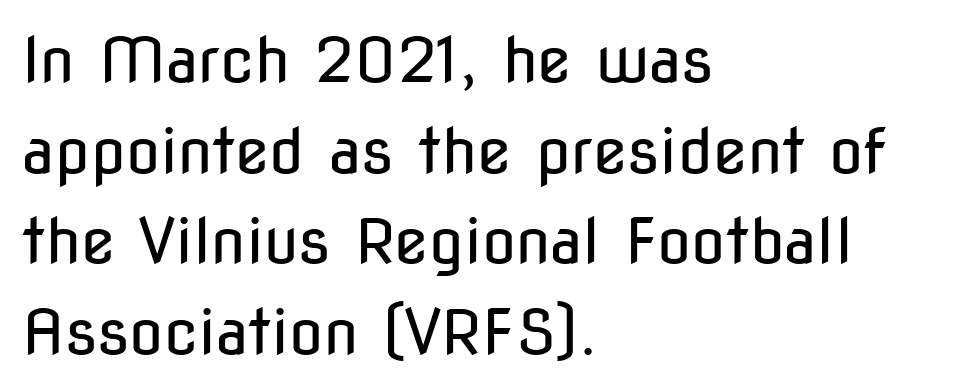
In terms of letterform style, serifs are entirely absent. The letters sit at their default tracking, neither squeezed nor spread. Style check: upright. Is the type heavy? It reads as light-to-regular instead.
